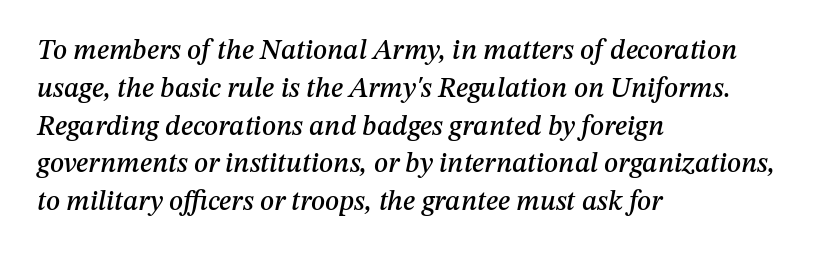
A typesetter would mark this as italic. Here the glyphs are tracked normally, forming tight word shapes. Here the designer chose a conventional face with non-uniform glyph widths. Summary of vertical rhythm: regular, with standard interline spacing. Which margin do the lines hug? The left one — the right edge is uneven. A bare baseline throughout the passage.
